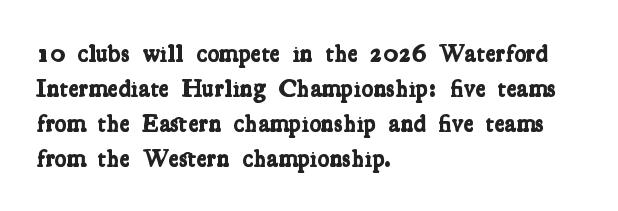
Q: Is the text bold? A: Yes.
Q: Is the text underlined? A: No.
Q: How is the paragraph aligned? A: Left-aligned.
Q: Is the spacing between letters normal or unusually wide? A: Normal.
Q: Is the spacing between lines tight, normal or loose? A: Normal.
